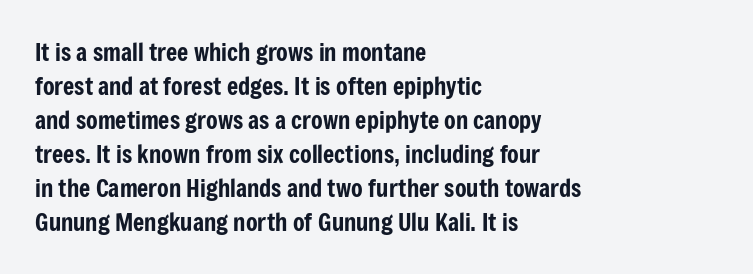
Each word holds together tightly as a unit, with standard inter-letter gaps. Horizontally, the lines are justified to the leading edge only. Check the space under the baseline: it is left empty. Leading matches the norm, producing a regular column.
